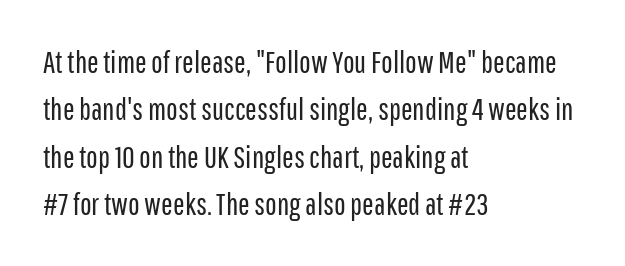
{"serif": "no", "italic": "no", "bold": "no", "weight": "regular", "width": "condensed", "stroke_contrast": "low", "x_height": "medium", "monospaced": "no", "underline": "no", "align": "left", "line_spacing": "normal", "line_spacing_ratio": 1.53, "letter_spacing": "normal", "letter_spacing_em": 0.0, "glyph_px": 31}
